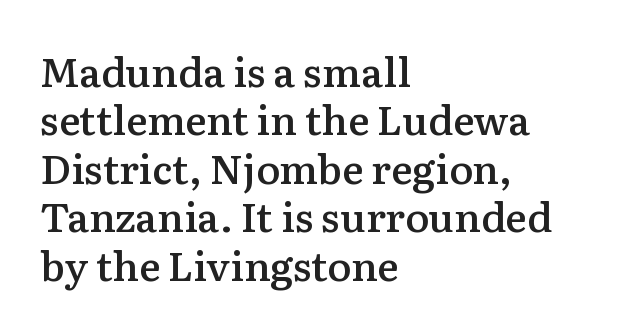
The image shows 40 px semibold serif type, upright; set left-aligned, line spacing 1.21x, normal letter spacing, not underlined; medium stroke contrast and a medium x-height.
